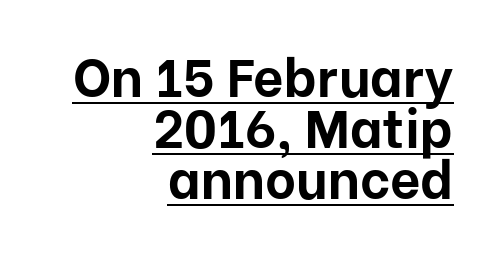
Spacing between characters is what you'd get straight out of the box. Whoever set this chose condensed vertical rhythm over breathing room. Note: no serifs on the glyphs. The rendering anchors every line to the right-hand side.
